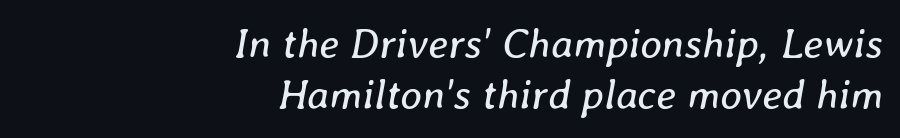
Q: Is the text bold? A: No.
Q: Is the text italic (slanted)? A: Yes, it leans right by about 8 degrees.
Q: Is the text underlined? A: No.
Q: How is the paragraph aligned? A: Right-aligned.
Q: Is the spacing between letters normal or unusually wide? A: Normal.
Q: Width (condensed, normal, or wide)? A: Normal.
Q: Stroke contrast? A: Low.
Q: x-height? A: Medium.
Q: Monospaced? A: No.
